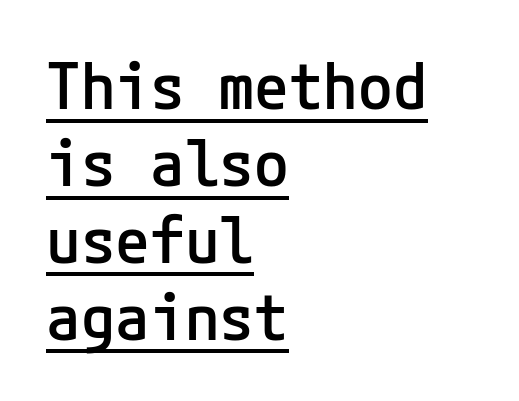
The rendered words wear a rule along their underside. Weight: semibold (demi). Spacing between characters is what you'd get straight out of the box. The lines are quadded left.
